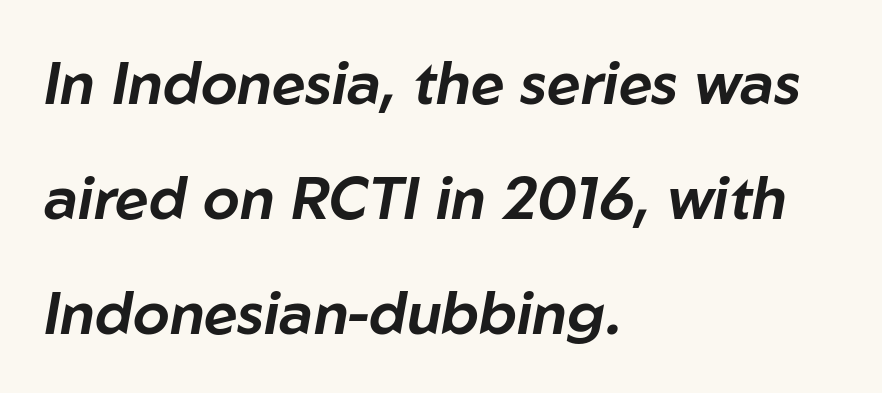
{"italic": "yes", "lean": "right", "slant_degrees": 10, "width": "normal", "stroke_contrast": "low", "x_height": "medium", "monospaced": "no", "underline": "no", "align": "left", "line_spacing": "loose", "line_spacing_ratio": 1.95, "letter_spacing": "normal", "letter_spacing_em": 0.0, "glyph_px": 59}
